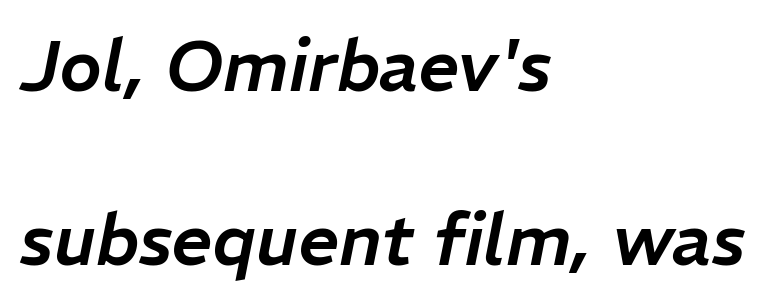
Q: Is the text italic (slanted)? A: Yes, it leans right by about 11 degrees.
Q: Is the text underlined? A: No.
Q: How is the paragraph aligned? A: Left-aligned.
Q: Is the spacing between letters normal or unusually wide? A: Normal.
Q: Is the spacing between lines tight, normal or loose? A: Loose.
Q: Width (condensed, normal, or wide)? A: Normal.
Q: Stroke contrast? A: Low.
Q: x-height? A: Medium.
Q: Monospaced? A: No.
